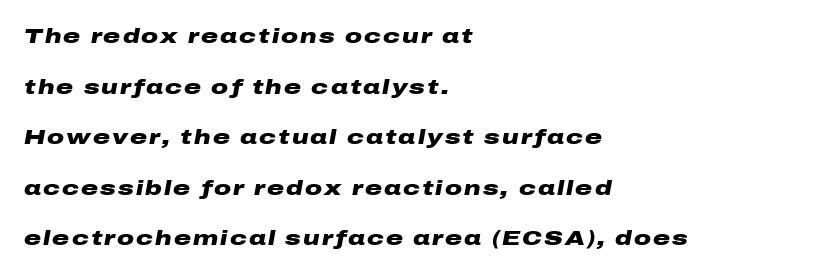
{"italic": "yes", "lean": "right", "slant_degrees": 10, "bold": "yes", "underline": "no", "align": "left", "line_spacing": "loose", "line_spacing_ratio": 2.41, "glyph_px": 21}
